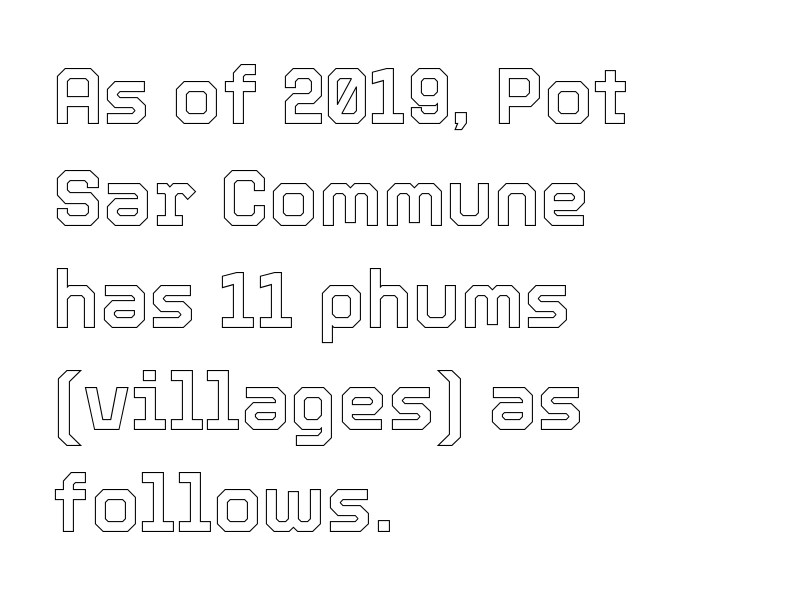
Q: Is the text italic (slanted)? A: No, it is upright.
Q: Is the text underlined? A: No.
Q: How is the paragraph aligned? A: Left-aligned.
Q: Is the spacing between letters normal or unusually wide? A: Normal.
Q: Is the spacing between lines tight, normal or loose? A: Normal.
Q: Width (condensed, normal, or wide)? A: Normal.
Q: x-height? A: Medium.
Q: Monospaced? A: No.
